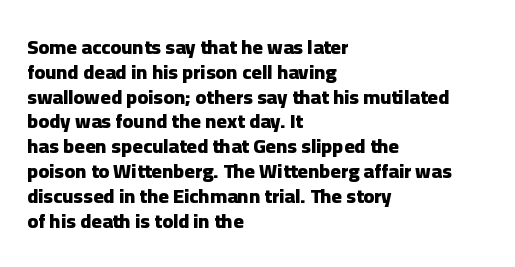
Line starts are locked; line ends wander. Tracking value appears to be zero — textbook default spacing. Style check: upright. Rule under the text: the space is simply empty. Heavy-handed strokes throughout: this text is bold.
